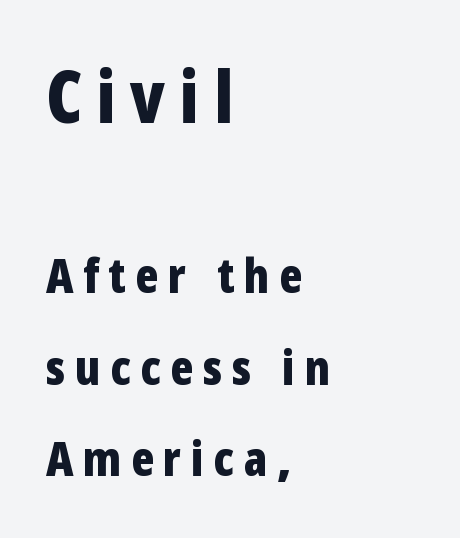
The image shows 72 px bold, condensed sans-serif type, upright; set left-aligned, loose line spacing (1.91x), unusually wide letter spacing (+0.2 em), not underlined; the first (top) block is 1.5x larger; low stroke contrast and a medium x-height.
